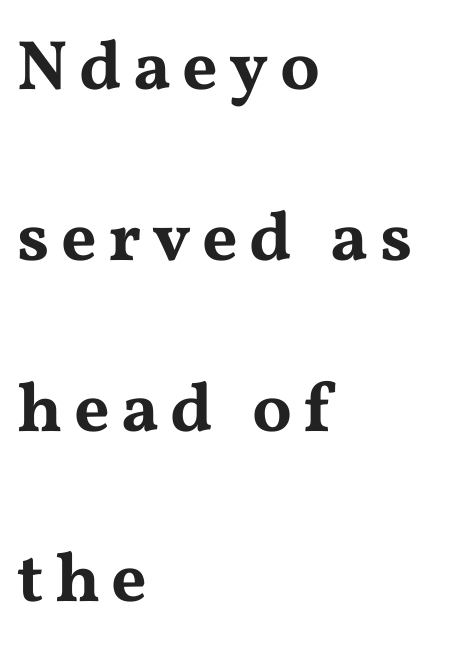
The image shows 70 px wide serif type, upright; set left-aligned, loose line spacing (2.44x), not underlined; medium stroke contrast and a medium x-height.
